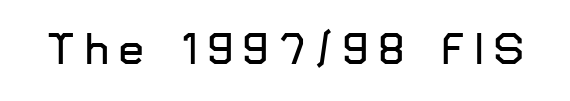
The image shows 44 px sans-serif type, upright; set unusually wide letter spacing (+0.24 em), not underlined; low stroke contrast and a medium x-height.
